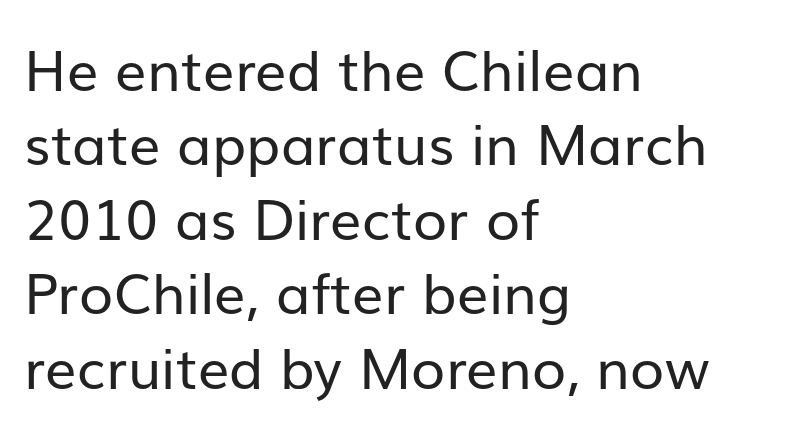
Q: Is the text bold? A: No.
Q: Is the text italic (slanted)? A: No, it is upright.
Q: Is the typeface a serif or a sans-serif typeface? A: Sans-serif.
Q: Is the text underlined? A: No.
Q: How is the paragraph aligned? A: Left-aligned.
Q: Is the spacing between letters normal or unusually wide? A: Normal.
Q: Is the spacing between lines tight, normal or loose? A: Normal.
Q: Width (condensed, normal, or wide)? A: Normal.
Q: Stroke contrast? A: Low.
Q: x-height? A: Medium.
Q: Monospaced? A: No.
